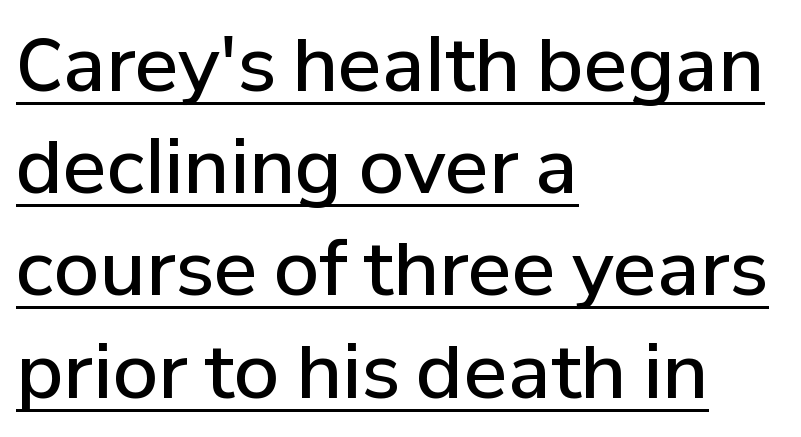
Short note: letters normally spaced. Stroke terminals: plain, sans-serif. Every row of glyphs begins at an identical x-position on the left. The specimen includes a rule beneath the text block's lines.
